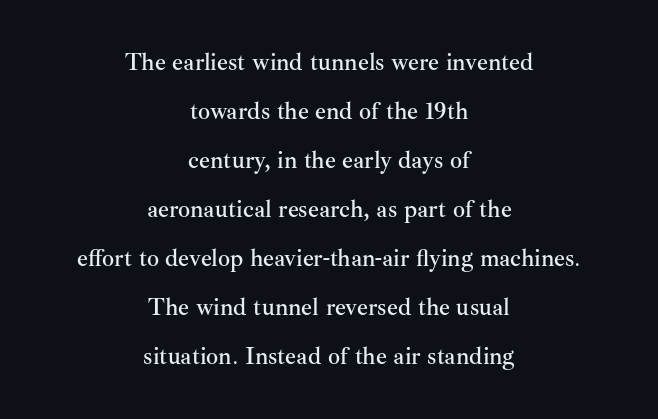
{"italic": "no", "underline": "no", "align": "center", "line_spacing": "loose", "line_spacing_ratio": 2.04, "letter_spacing": "normal", "letter_spacing_em": 0.0, "glyph_px": 24}
